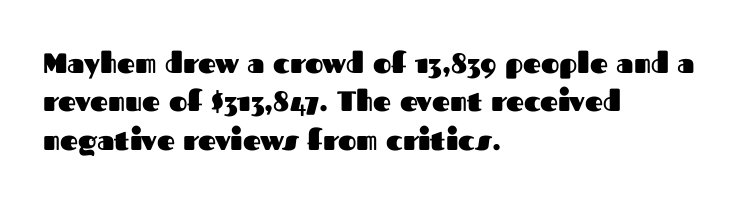
The words here are not underlined. Vertical spacing — default. Plenty of ink on the page — the face is bold. The typeface chosen for these lines omits serifs. The text block is weighted toward the left margin, trailing off unevenly rightward.
